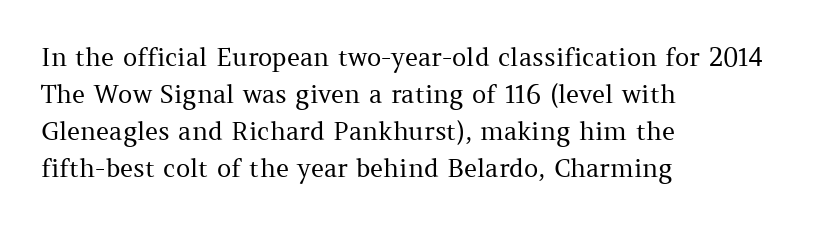
{"italic": "no", "bold": "no", "underline": "no", "align": "left", "line_spacing": "normal", "line_spacing_ratio": 1.48, "letter_spacing": "normal", "letter_spacing_em": 0.0, "glyph_px": 25}
